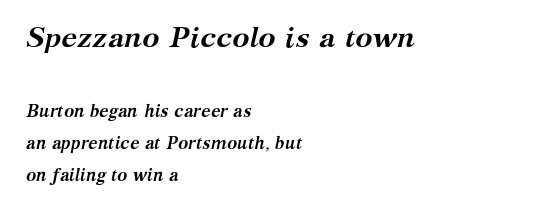
The image shows 29 px semibold serif type, italic (leaning right); set left-aligned, line spacing 1.89x, normal letter spacing, not underlined; the first (top) block is 1.71x larger; medium stroke contrast and a medium x-height.
